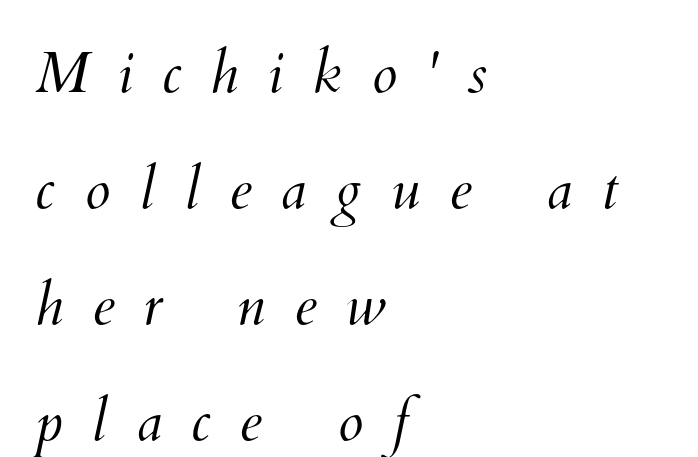
{"bold": "no", "weight": "light", "width": "normal", "stroke_contrast": "medium", "x_height": "small", "monospaced": "no", "underline": "no", "align": "left", "line_spacing": "loose", "line_spacing_ratio": 2.0, "letter_spacing": "wide", "letter_spacing_em": 0.5, "glyph_px": 58}
